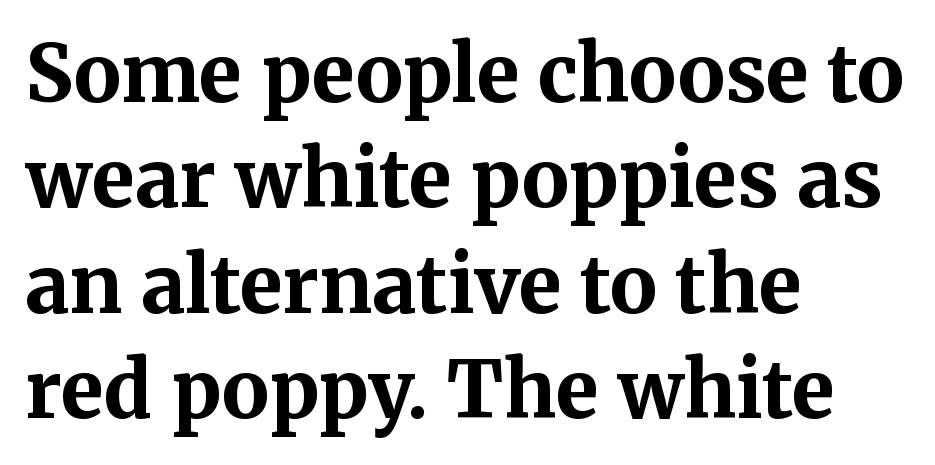
{"serif": "yes", "italic": "no", "bold": "yes", "weight": "bold", "width": "normal", "stroke_contrast": "medium", "x_height": "medium", "monospaced": "no", "underline": "no", "align": "left", "line_spacing": "normal", "line_spacing_ratio": 1.35, "letter_spacing": "normal", "letter_spacing_em": 0.0, "glyph_px": 78}
